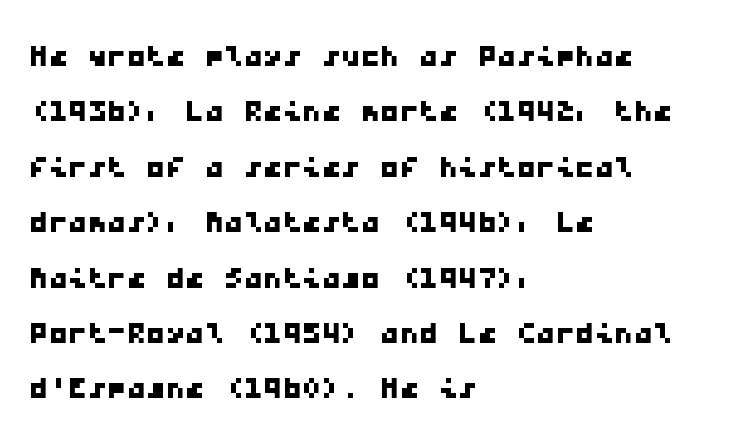
{"serif": "no", "width": "wide", "stroke_contrast": "low", "x_height": "medium", "monospaced": "yes", "underline": "no", "align": "left", "line_spacing": "normal", "line_spacing_ratio": 1.42, "letter_spacing": "normal", "letter_spacing_em": 0.0, "glyph_px": 39}
